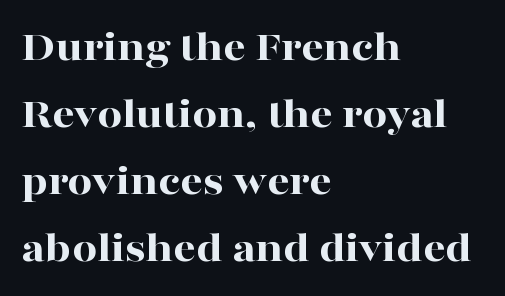
The image shows 44 px bold, wide serif type, upright; set left-aligned, normal line spacing (1.52x), normal letter spacing, not underlined; high stroke contrast and a medium x-height.
